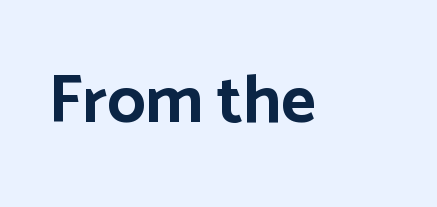
{"serif": "no", "italic": "no", "bold": "yes", "weight": "bold", "width": "normal", "stroke_contrast": "low", "x_height": "medium", "monospaced": "no", "underline": "no", "letter_spacing": "normal", "letter_spacing_em": 0.0, "glyph_px": 67}
